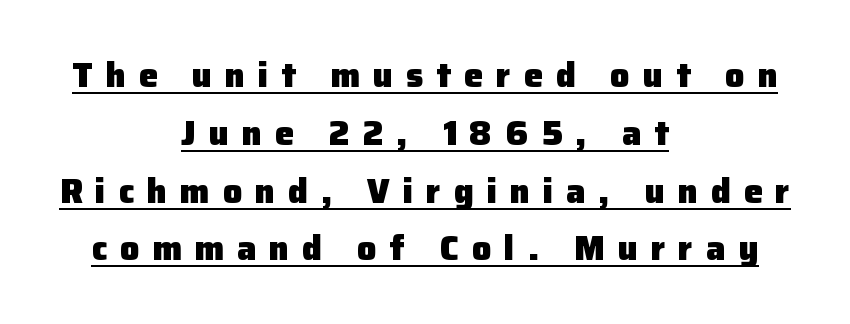
{"serif": "no", "italic": "no", "bold": "yes", "weight": "heavy", "width": "normal", "stroke_contrast": "low", "x_height": "medium", "monospaced": "no", "underline": "yes", "align": "center", "line_spacing": "normal", "line_spacing_ratio": 1.7, "letter_spacing": "wide", "letter_spacing_em": 0.38, "glyph_px": 34}
